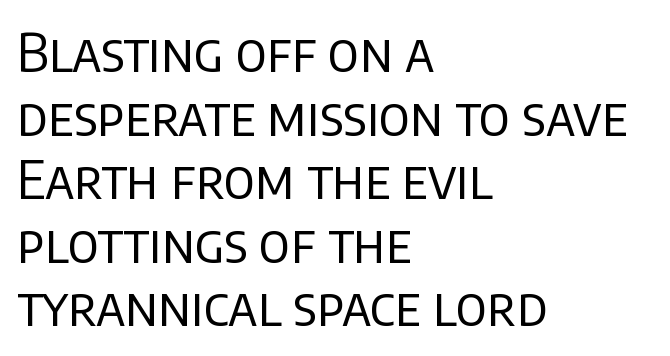
{"serif": "no", "italic": "no", "bold": "no", "weight": "regular", "width": "normal", "stroke_contrast": "low", "x_height": "large", "monospaced": "no", "underline": "no", "align": "left", "line_spacing_ratio": 1.2, "letter_spacing": "normal", "letter_spacing_em": 0.0, "glyph_px": 53}
